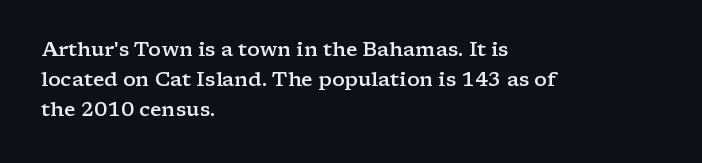
The image shows 20 px text type, upright; set left-aligned, normal line spacing (1.5x), normal letter spacing, not underlined.
